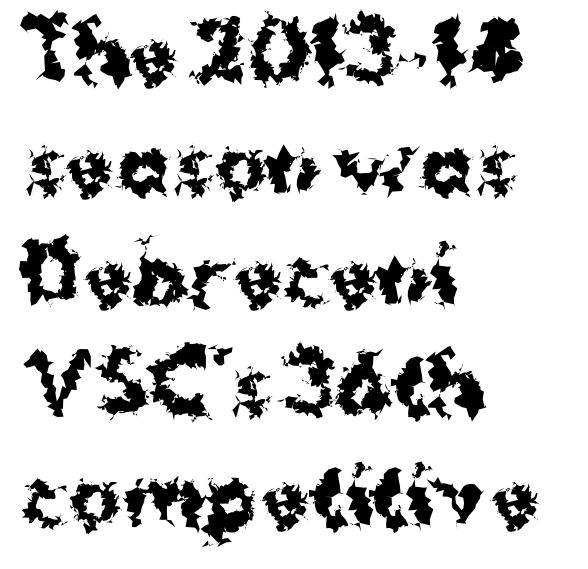
No extra tracking has been applied to these lines. It's the straight-up-and-down kind of type. Any mark beneath the type? The region is blank. Weight check: bold — yes, fully. Compared with typical paragraphs, the rows here are spaced about the same. Think of a printed novel: that variable character pitch is what you see here.
